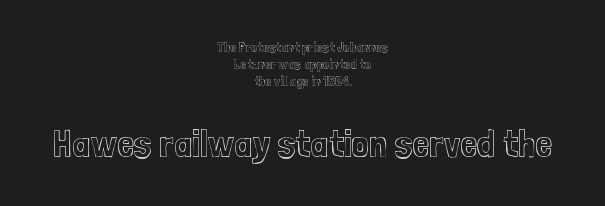
{"italic": "no", "width": "condensed", "x_height": "medium", "monospaced": "no", "underline": "no", "align": "center", "line_spacing_ratio": 1.22, "letter_spacing": "normal", "letter_spacing_em": 0.0, "larger_block": "second", "size_ratio": 2.79, "glyph_px": 39}
